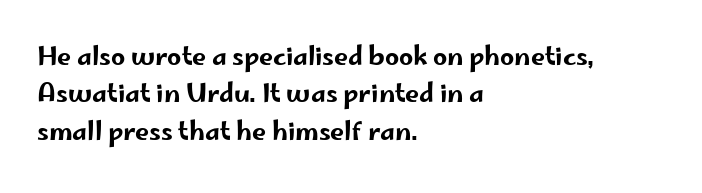
Q: Is the text italic (slanted)? A: No, it is upright.
Q: Is the text underlined? A: No.
Q: How is the paragraph aligned? A: Left-aligned.
Q: Is the spacing between letters normal or unusually wide? A: Normal.
Q: Is the spacing between lines tight, normal or loose? A: Normal.
